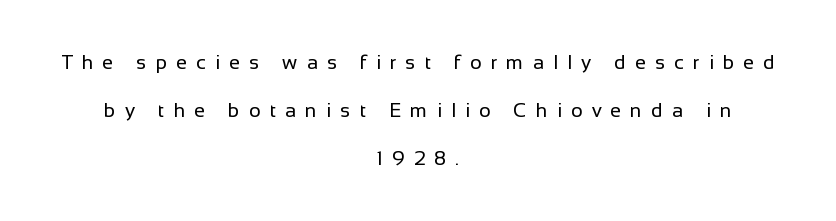
The image shows 20 px text type, upright; set centered, loose line spacing (2.41x), unusually wide letter spacing (+0.45 em), not underlined.
